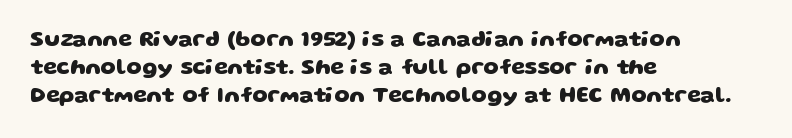
{"bold": "yes", "underline": "no", "align": "left", "line_spacing": "normal", "line_spacing_ratio": 1.28, "letter_spacing": "normal", "letter_spacing_em": 0.0, "glyph_px": 22}
